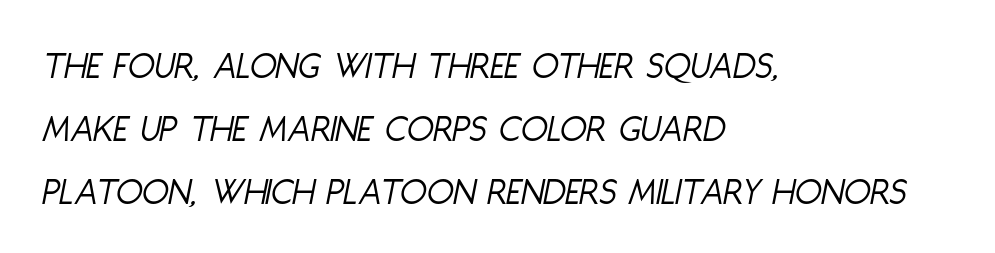
A typesetter would mark this as italic. Typeset ragged right — the left edge is the straight one. This sample keeps an unexceptional amount of space between lines. Letters rest on an invisible, unmarked baseline. This reads as an unemphasized weight, regular at the heaviest.
